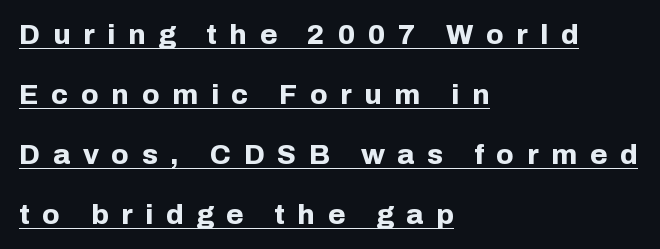
Q: Is the text bold? A: Yes.
Q: Is the text italic (slanted)? A: No, it is upright.
Q: Is the typeface a serif or a sans-serif typeface? A: Sans-serif.
Q: Is the text underlined? A: Yes.
Q: How is the paragraph aligned? A: Left-aligned.
Q: Is the spacing between letters normal or unusually wide? A: Unusually wide.
Q: Is the spacing between lines tight, normal or loose? A: Loose.
Q: Width (condensed, normal, or wide)? A: Normal.
Q: Stroke contrast? A: Low.
Q: x-height? A: Medium.
Q: Monospaced? A: No.
